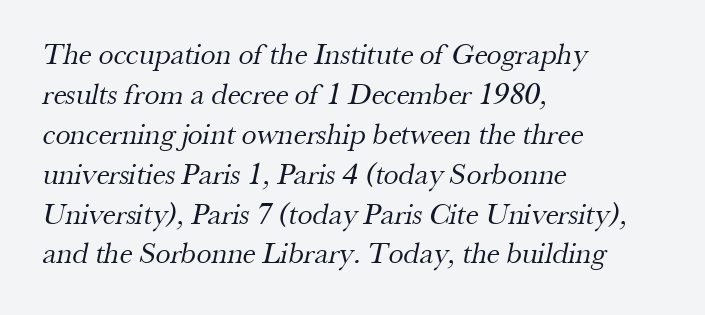
Q: Is the text bold? A: No.
Q: Is the typeface a serif or a sans-serif typeface? A: Serif.
Q: Is the text underlined? A: No.
Q: How is the paragraph aligned? A: Left-aligned.
Q: Is the spacing between letters normal or unusually wide? A: Normal.
Q: Is the spacing between lines tight, normal or loose? A: Normal.
Q: Width (condensed, normal, or wide)? A: Normal.
Q: Stroke contrast? A: Medium.
Q: x-height? A: Small.
Q: Monospaced? A: No.
